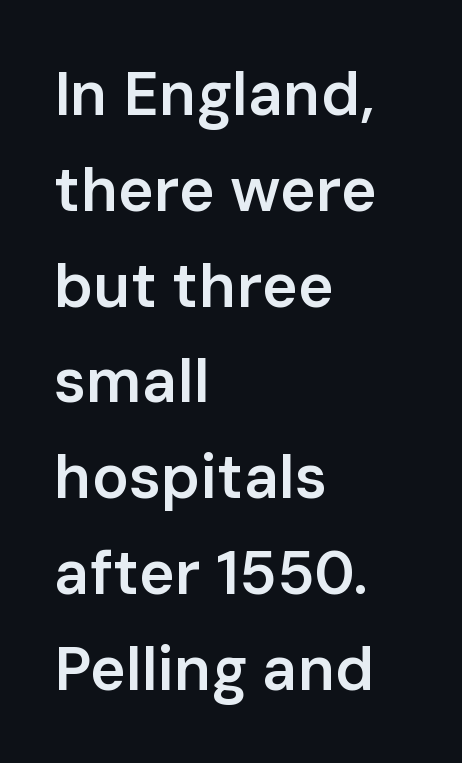
The image shows 61 px semibold sans-serif type, upright; set left-aligned, normal line spacing (1.57x), normal letter spacing, not underlined; low stroke contrast and a medium x-height.
